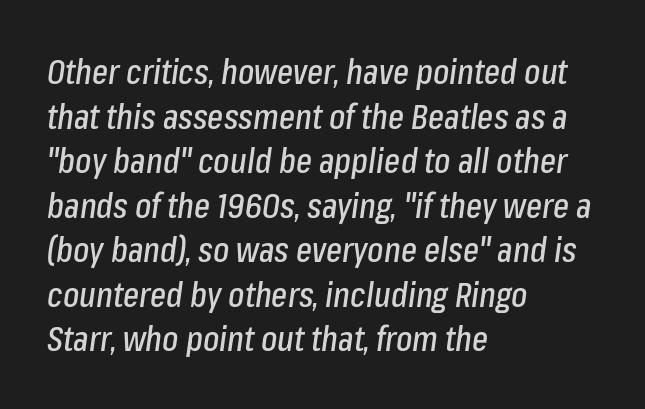
Q: Is the text italic (slanted)? A: Yes, it leans right by about 8 degrees.
Q: Is the text underlined? A: No.
Q: How is the paragraph aligned? A: Left-aligned.
Q: Is the spacing between letters normal or unusually wide? A: Normal.
Q: Is the spacing between lines tight, normal or loose? A: Normal.
Q: Width (condensed, normal, or wide)? A: Condensed.
Q: Stroke contrast? A: Low.
Q: x-height? A: Medium.
Q: Monospaced? A: No.
